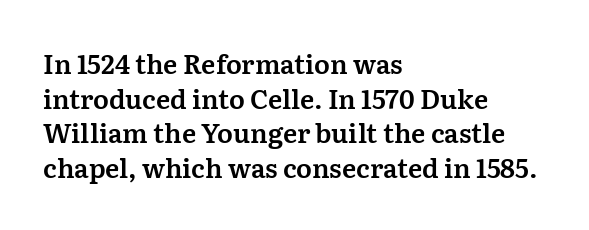
The image shows 26 px text type, upright; set left-aligned, normal line spacing (1.33x), normal letter spacing, not underlined.
